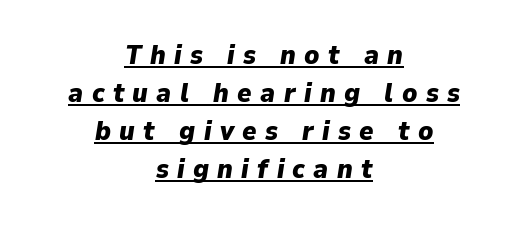
{"italic": "yes", "lean": "right", "slant_degrees": 9, "bold": "yes", "underline": "yes", "align": "center", "line_spacing": "normal", "line_spacing_ratio": 1.41, "letter_spacing": "wide", "letter_spacing_em": 0.31, "glyph_px": 27}
